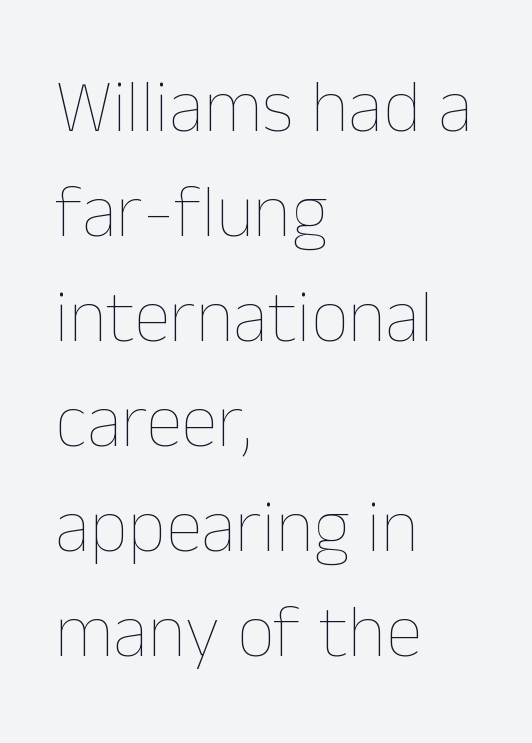
Teacher's note: observe the even left margin — that is flush-left alignment. Rendered with straight, roman letterforms. Letters have the restrained weight of plain body copy at most. Check the space under the baseline: it is left empty. How would I describe the line gaps? Plain and ordinary.
